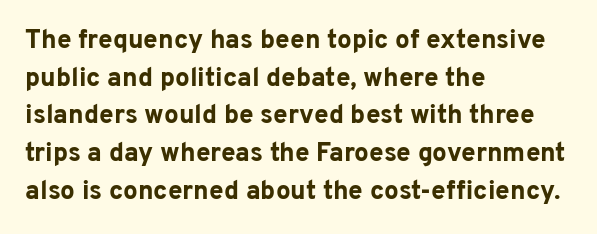
Q: Is the text bold? A: Yes.
Q: Is the text italic (slanted)? A: No, it is upright.
Q: Is the text underlined? A: No.
Q: How is the paragraph aligned? A: Left-aligned.
Q: Is the spacing between letters normal or unusually wide? A: Normal.
Q: Is the spacing between lines tight, normal or loose? A: Normal.
